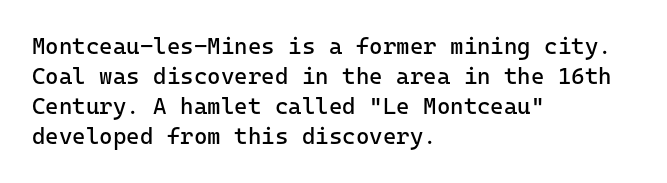
{"italic": "no", "bold": "no", "underline": "no", "align": "left", "line_spacing": "normal", "line_spacing_ratio": 1.31, "letter_spacing": "normal", "letter_spacing_em": 0.0, "glyph_px": 23}
